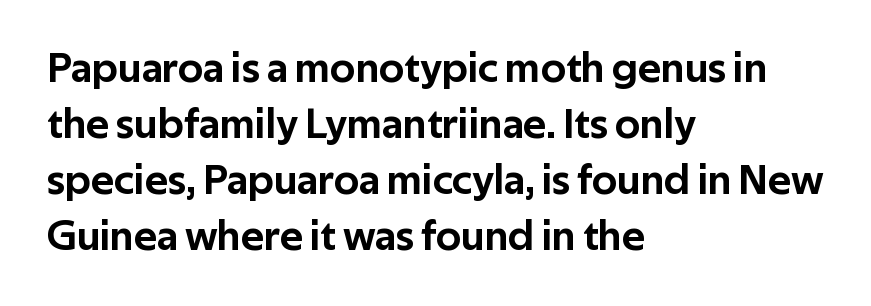
{"serif": "no", "italic": "no", "width": "normal", "stroke_contrast": "low", "x_height": "medium", "monospaced": "no", "underline": "no", "align": "left", "line_spacing": "normal", "line_spacing_ratio": 1.3, "letter_spacing": "normal", "letter_spacing_em": 0.0, "glyph_px": 43}
